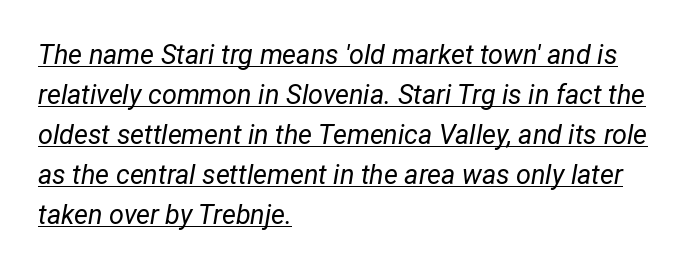
The axis of the letterforms is tilted away from vertical. The type is set solid horizontally, with unmodified tracking. A student would call this left alignment; a typographer would say flush left, rag right. The vertical gap from one line to the next is medium. No extra ink here — the face is not bold. A continuous stroke trails under the words, as in a hyperlink.
